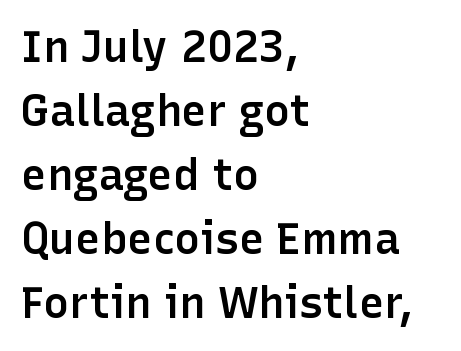
Type without underlining. Proportional: the letters do not fall into vertical columns. If you drew a line through each stem, it would be perfectly vertical. Line starts are locked; line ends wander.
